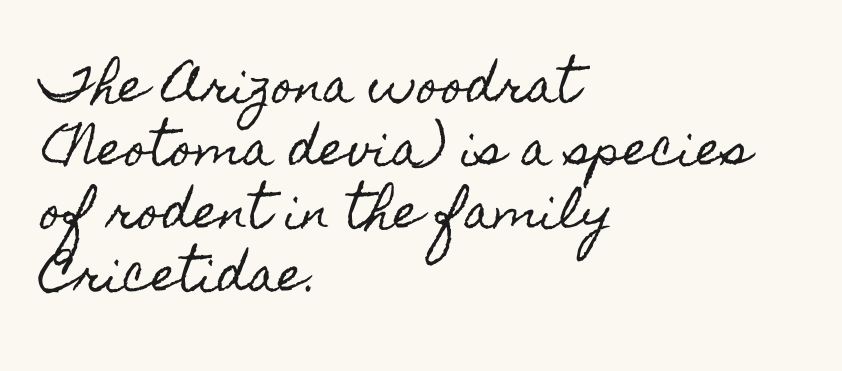
The image shows 46 px condensed type; set left-aligned, normal line spacing (1.37x), normal letter spacing, not underlined; a small x-height.
